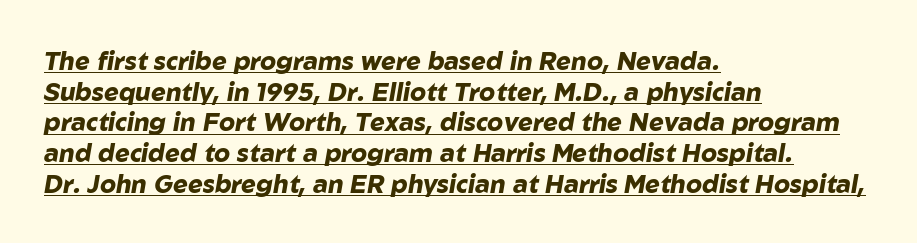
The image shows 25 px bold type, italic (leaning right); set left-aligned, line spacing 1.23x, normal letter spacing, underlined.
